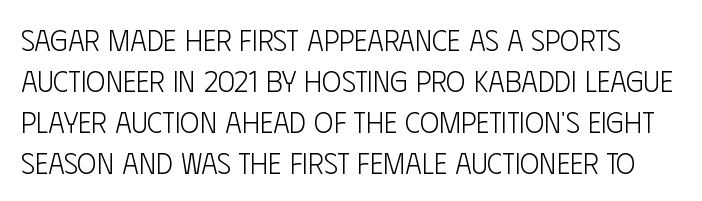
Unlike a traditional serif, this face leaves its strokes unadorned. Counters stay open thanks to moderate or lighter strokes. Character widths vary here, with narrow letters taking less room than wide ones. Each row of text sits above clean, open space.
